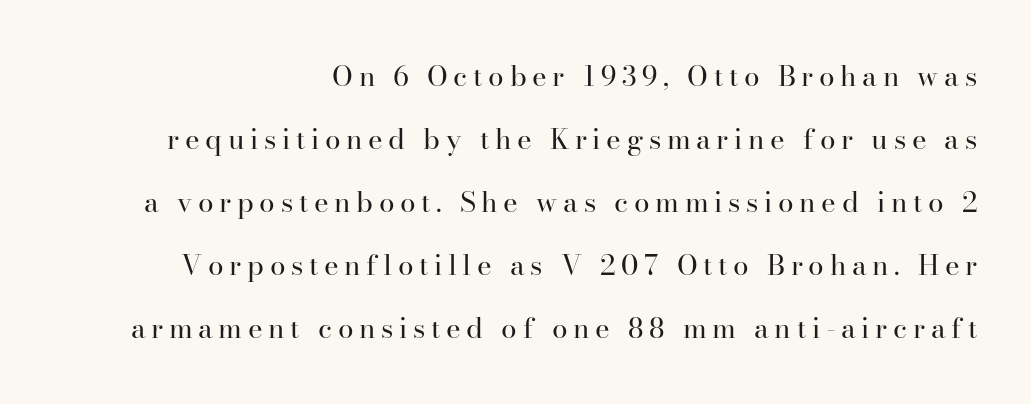
{"serif": "yes", "italic": "no", "bold": "no", "weight": "regular", "width": "normal", "stroke_contrast": "high", "x_height": "small", "monospaced": "no", "underline": "no", "line_spacing": "loose", "line_spacing_ratio": 2.25, "letter_spacing": "wide", "letter_spacing_em": 0.2, "glyph_px": 28}
